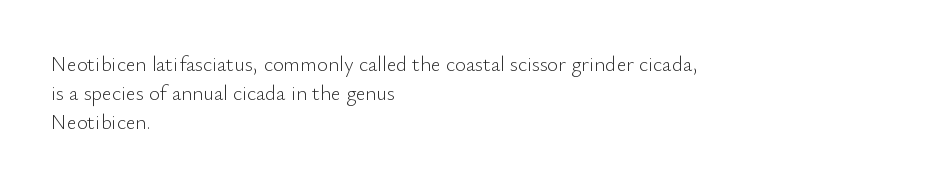
Each new line begins a customary step beneath the previous one. Stems here are at most as thick as an everyday book face. Words appear dense and cohesive because spacing is normal. Descenders hang freely into open space. The axis of the letterforms is exactly vertical.
